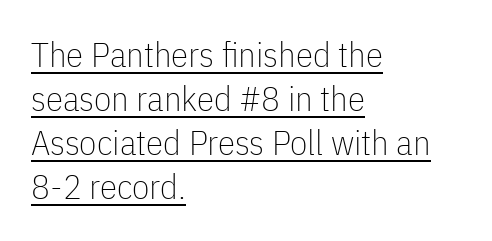
Q: Is the text bold? A: No.
Q: Is the text italic (slanted)? A: No, it is upright.
Q: Is the typeface a serif or a sans-serif typeface? A: Sans-serif.
Q: Is the text underlined? A: Yes.
Q: How is the paragraph aligned? A: Left-aligned.
Q: Is the spacing between letters normal or unusually wide? A: Normal.
Q: Is the spacing between lines tight, normal or loose? A: Normal.
Q: Width (condensed, normal, or wide)? A: Condensed.
Q: Stroke contrast? A: Low.
Q: x-height? A: Medium.
Q: Monospaced? A: No.
